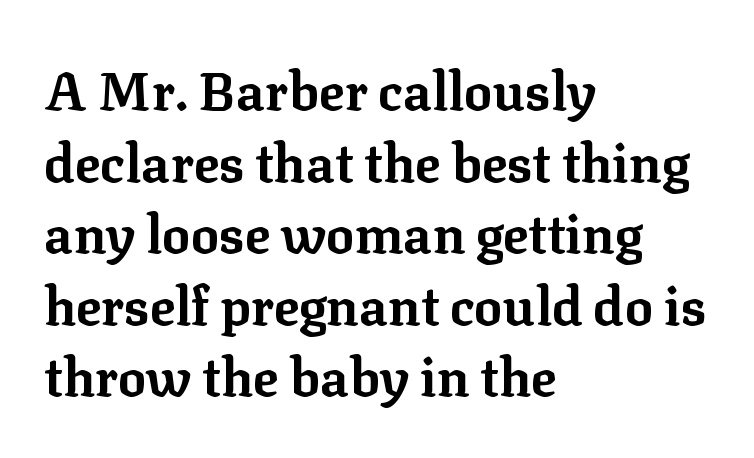
Q: Is the text bold? A: Yes.
Q: Is the text italic (slanted)? A: No, it is upright.
Q: Is the typeface a serif or a sans-serif typeface? A: Serif.
Q: Is the text underlined? A: No.
Q: How is the paragraph aligned? A: Left-aligned.
Q: Is the spacing between letters normal or unusually wide? A: Normal.
Q: Is the spacing between lines tight, normal or loose? A: Normal.
Q: Width (condensed, normal, or wide)? A: Normal.
Q: Stroke contrast? A: Low.
Q: x-height? A: Medium.
Q: Monospaced? A: No.
